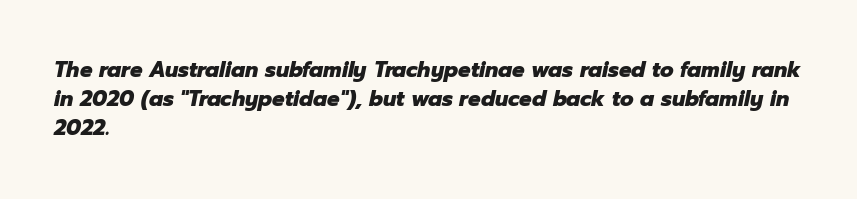
{"italic": "yes", "lean": "right", "slant_degrees": 12, "bold": "yes", "underline": "no", "align": "left", "line_spacing": "normal", "line_spacing_ratio": 1.39, "letter_spacing": "normal", "letter_spacing_em": 0.0, "glyph_px": 21}
